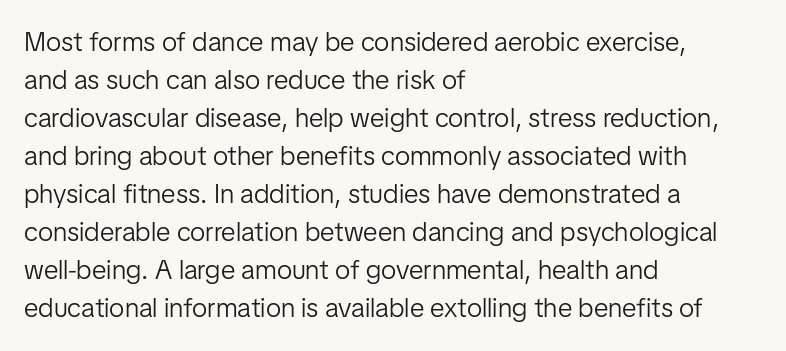
{"italic": "no", "bold": "no", "underline": "no", "align": "left", "line_spacing": "normal", "line_spacing_ratio": 1.41, "letter_spacing": "normal", "letter_spacing_em": 0.0, "glyph_px": 27}
